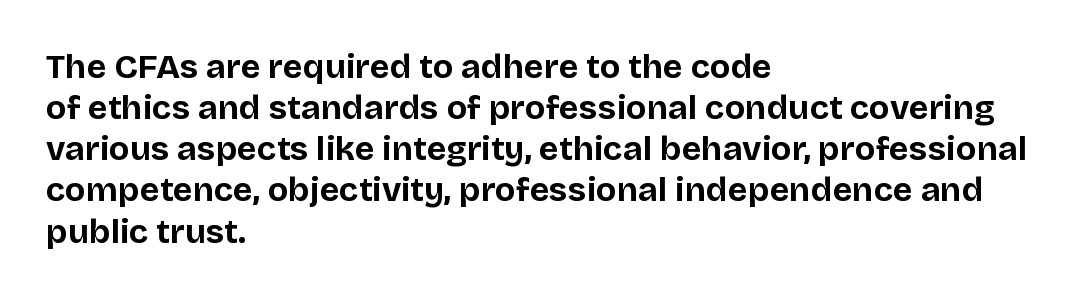
This sample uses an upright cut, with every glyph sitting square on the baseline. Strokes here are thick enough to call this a true bold. Check under the words: just untouched page. The letters carry no serifs — their stems end cleanly without finishing strokes. Character widths vary here, with narrow letters taking less room than wide ones.
